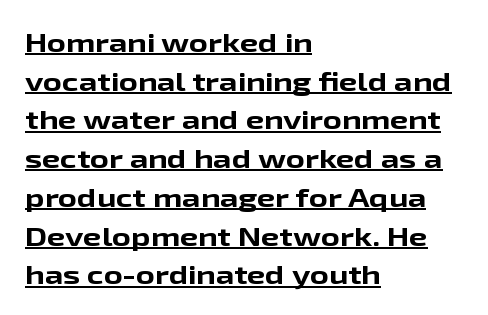
Each word holds together tightly as a unit, with standard inter-letter gaps. The specimen reads as upright at a glance. The strokes are fattened all the way to bold. Does the leading feel generous? No, just average. The lines are quadded left. Does a line run under the words? Yes, clearly.
